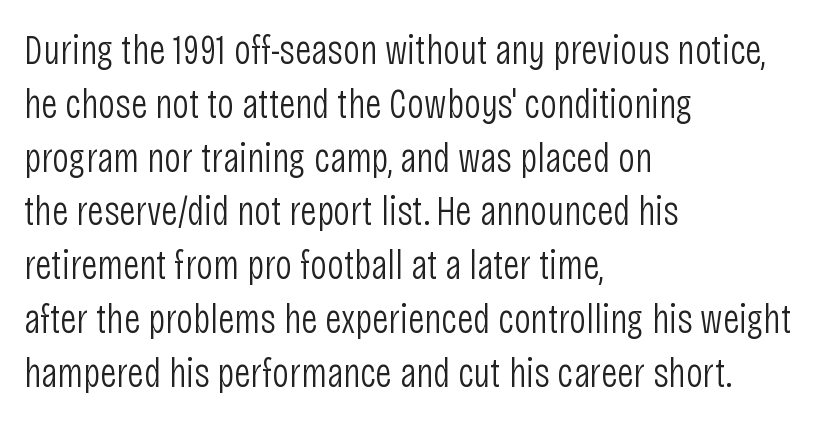
{"serif": "no", "italic": "no", "bold": "no", "weight": "light", "width": "condensed", "stroke_contrast": "low", "x_height": "large", "monospaced": "no", "underline": "no", "align": "left", "line_spacing": "normal", "line_spacing_ratio": 1.28, "letter_spacing": "normal", "letter_spacing_em": 0.0, "glyph_px": 42}
